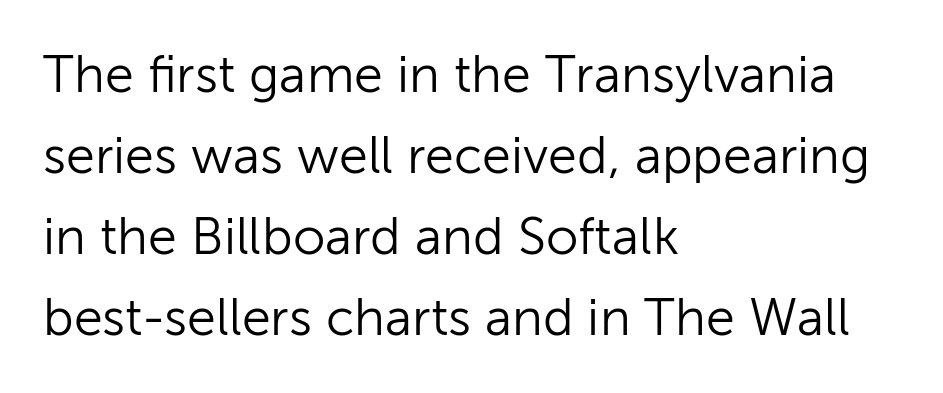
Q: Is the text bold? A: No.
Q: Is the text italic (slanted)? A: No, it is upright.
Q: Is the typeface a serif or a sans-serif typeface? A: Sans-serif.
Q: Is the text underlined? A: No.
Q: How is the paragraph aligned? A: Left-aligned.
Q: Is the spacing between letters normal or unusually wide? A: Normal.
Q: Is the spacing between lines tight, normal or loose? A: Normal.
Q: Width (condensed, normal, or wide)? A: Normal.
Q: Stroke contrast? A: Low.
Q: x-height? A: Medium.
Q: Monospaced? A: No.
